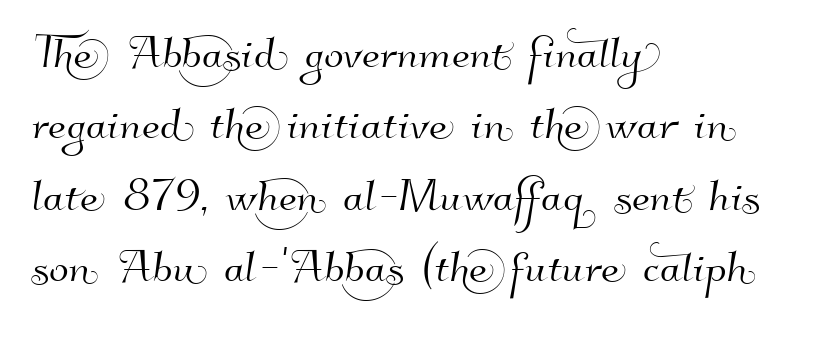
Q: Is the typeface a serif or a sans-serif typeface? A: Sans-serif.
Q: Is the text underlined? A: No.
Q: How is the paragraph aligned? A: Left-aligned.
Q: Is the spacing between letters normal or unusually wide? A: Normal.
Q: Width (condensed, normal, or wide)? A: Normal.
Q: Stroke contrast? A: High.
Q: x-height? A: Small.
Q: Monospaced? A: No.
